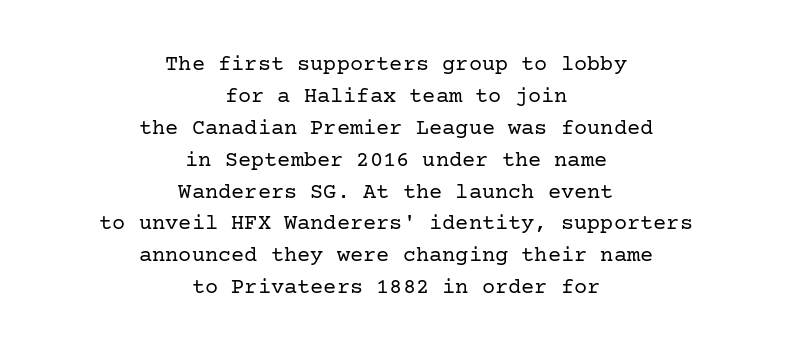
Students, note that the glyphs here touch the page at normal intervals. The typography opts for an upright posture over an oblique one. The strip under each line holds only bare page. Centered paragraph, ragged on both sides. Regular leading. Weight class: somewhere from thin through regular.
